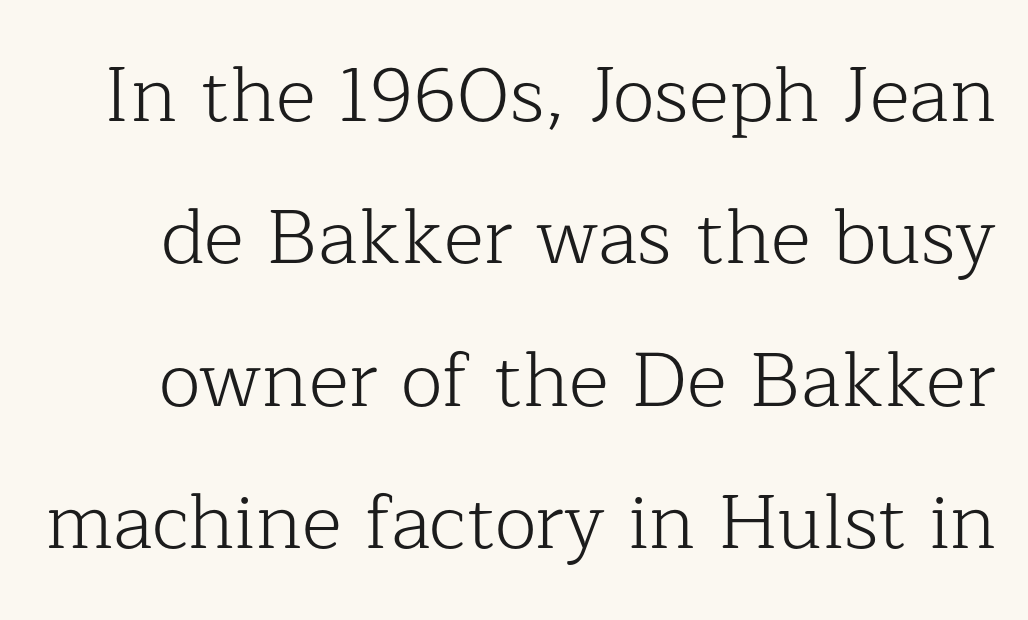
{"serif": "yes", "italic": "no", "bold": "no", "weight": "light", "width": "normal", "stroke_contrast": "low", "x_height": "medium", "monospaced": "no", "underline": "no", "line_spacing_ratio": 1.85, "letter_spacing": "normal", "letter_spacing_em": 0.0, "glyph_px": 77}
